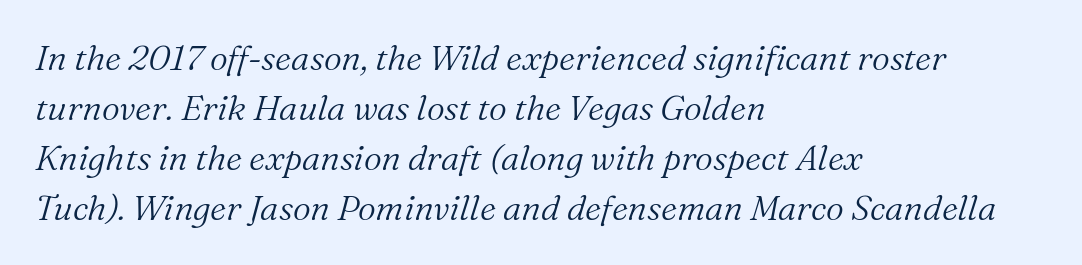
The image shows 35 px light serif type, italic (leaning right); set left-aligned, normal line spacing (1.43x), normal letter spacing, not underlined; medium stroke contrast and a medium x-height.
